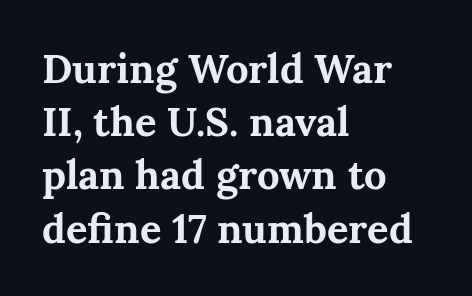
The image shows 40 px bold serif type, upright; set left-aligned, normal line spacing (1.33x), normal letter spacing, not underlined; medium stroke contrast and a medium x-height.
